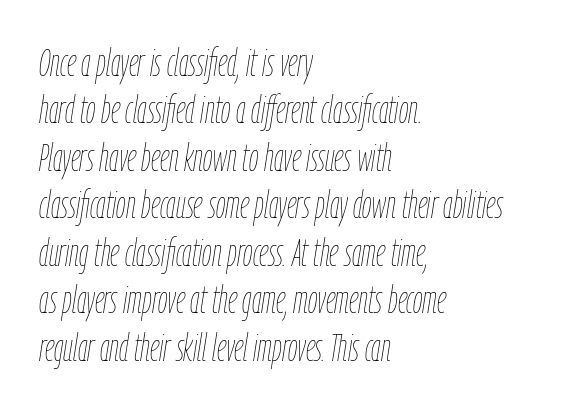
{"italic": "yes", "lean": "right", "slant_degrees": 9, "bold": "no", "weight": "thin", "width": "condensed", "stroke_contrast": "low", "x_height": "medium", "monospaced": "no", "underline": "no", "align": "left", "line_spacing": "normal", "line_spacing_ratio": 1.25, "letter_spacing": "normal", "letter_spacing_em": 0.0, "glyph_px": 38}
